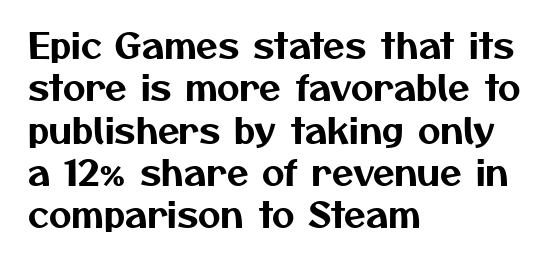
The image shows 35 px sans-serif type; set left-aligned, line spacing 1.21x, normal letter spacing, not underlined; medium stroke contrast and a medium x-height.
